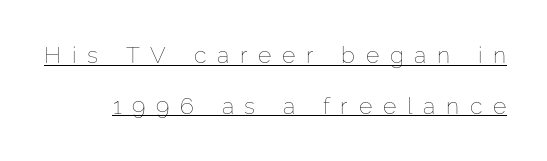
Notice how a bar underscores the lettering throughout. The typeface has the unassuming heft of standard copy or less. The leading is generous, giving the passage an open texture. The letters stand straight up with perfectly vertical stems.
